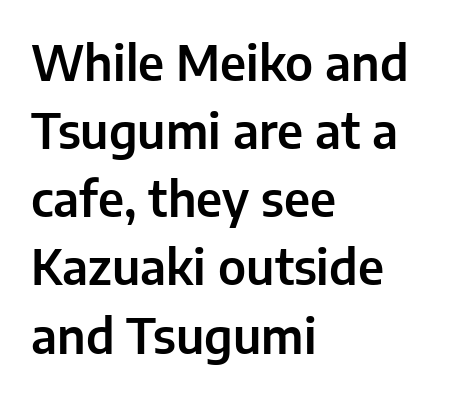
{"serif": "no", "italic": "no", "width": "normal", "stroke_contrast": "low", "x_height": "medium", "monospaced": "no", "underline": "no", "align": "left", "line_spacing": "normal", "line_spacing_ratio": 1.42, "letter_spacing": "normal", "letter_spacing_em": 0.0, "glyph_px": 48}
